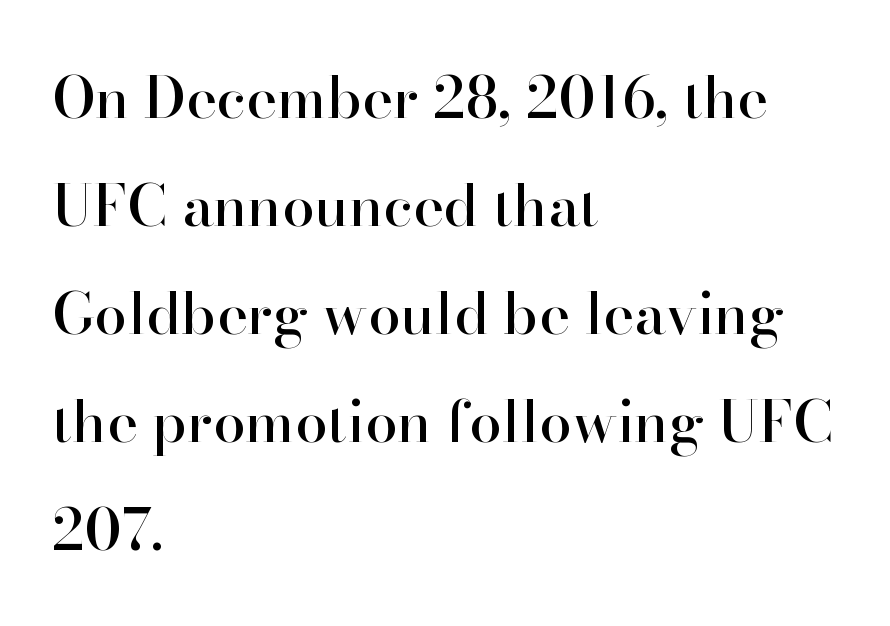
{"serif": "yes", "italic": "no", "width": "normal", "stroke_contrast": "high", "x_height": "small", "monospaced": "no", "underline": "no", "align": "left", "line_spacing_ratio": 1.86, "letter_spacing": "normal", "letter_spacing_em": 0.0, "glyph_px": 58}
